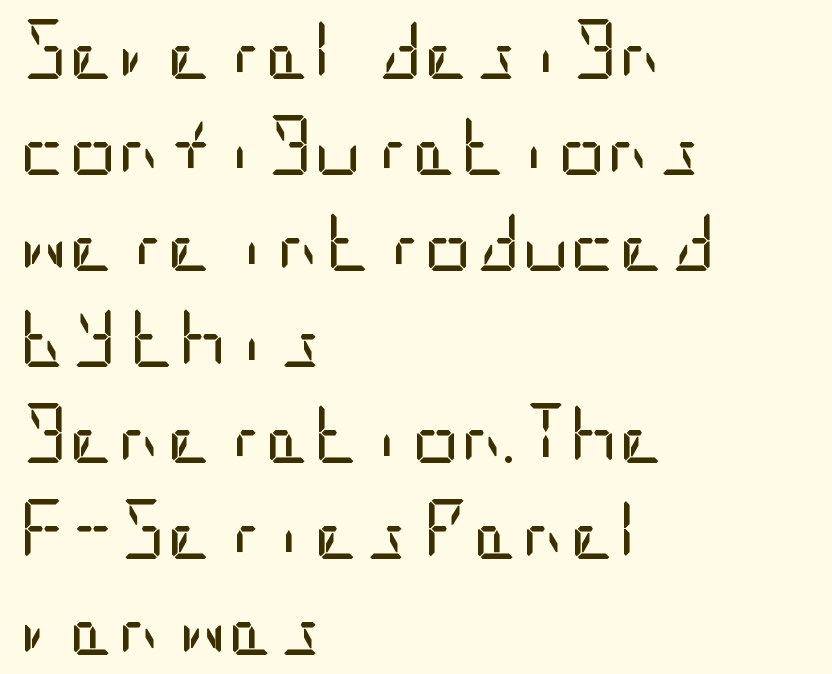
The rendering shows plain stroke endings on the letterforms — a sans-serif design. Characters remain perfectly vertical along every line. Weight: not bold — regular or lighter. The passage shown has conventional tracking throughout. Typeset ragged right — the left edge is the straight one.
